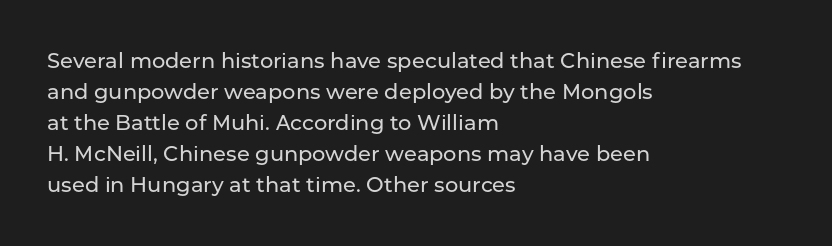
Does the copy run flush right? No — it runs flush left. The specimen reads as upright at a glance. Between one letter and the next there's only the usual sliver of space. The designer left line spacing at the default.
